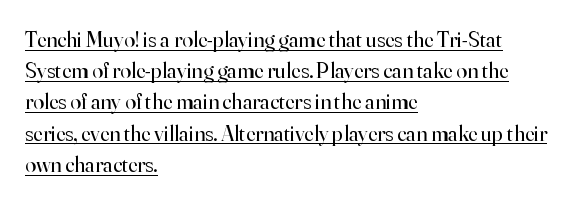
Casual observation: everything's shoved over to the left. Standard letterfit; no display-style spreading of the glyphs. Do the letters lean? They stand straight. If you measured baseline to baseline, you'd find a middling distance. Check the space under the baseline: a stroke is drawn there. The characters are drawn with everyday or finer stroke widths.
